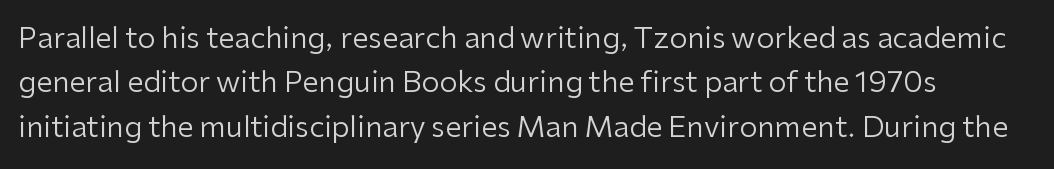
The image shows 29 px regular-weight sans-serif type, upright; set normal line spacing (1.53x), normal letter spacing, not underlined; low stroke contrast and a medium x-height.
